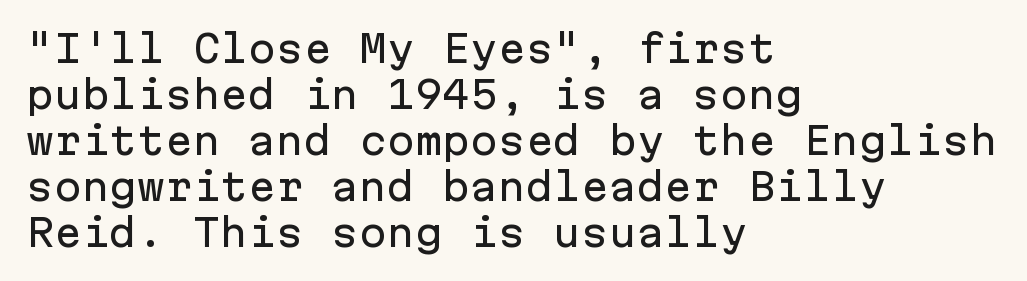
Q: Is the text italic (slanted)? A: No, it is upright.
Q: Is the typeface a serif or a sans-serif typeface? A: Sans-serif.
Q: Is the text underlined? A: No.
Q: How is the paragraph aligned? A: Left-aligned.
Q: Is the spacing between letters normal or unusually wide? A: Normal.
Q: Width (condensed, normal, or wide)? A: Normal.
Q: Stroke contrast? A: Low.
Q: x-height? A: Medium.
Q: Monospaced? A: Yes.
